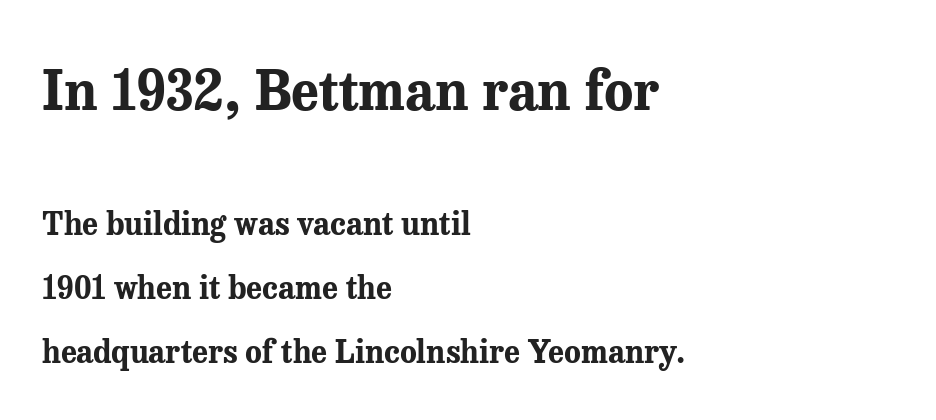
Q: Is the text bold? A: Yes.
Q: Is the text italic (slanted)? A: No, it is upright.
Q: Is the typeface a serif or a sans-serif typeface? A: Serif.
Q: Is the text underlined? A: No.
Q: How is the paragraph aligned? A: Left-aligned.
Q: Is the spacing between letters normal or unusually wide? A: Normal.
Q: Is the spacing between lines tight, normal or loose? A: Loose.
Q: Which block of text is set in a larger size, the first (top) or the second (bottom)? A: The first (top) one.
Q: Width (condensed, normal, or wide)? A: Normal.
Q: Stroke contrast? A: Medium.
Q: x-height? A: Medium.
Q: Monospaced? A: No.
